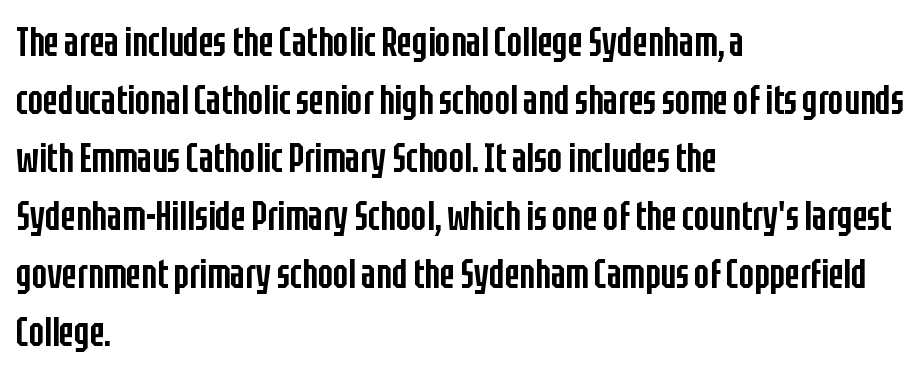
The image shows 40 px semibold, condensed sans-serif type, upright; set left-aligned, normal line spacing (1.45x), normal letter spacing, not underlined; low stroke contrast and a large x-height.
